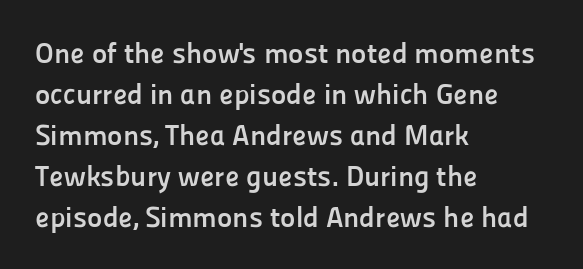
These lines stack with their left ends in a neat column. Glyph-to-glyph distance matches everyday printed text. Examine the stroke ends and you'll find no serifs. Pretty heavy lettering here — definitely bold. Proportional: the letters do not fall into vertical columns.
